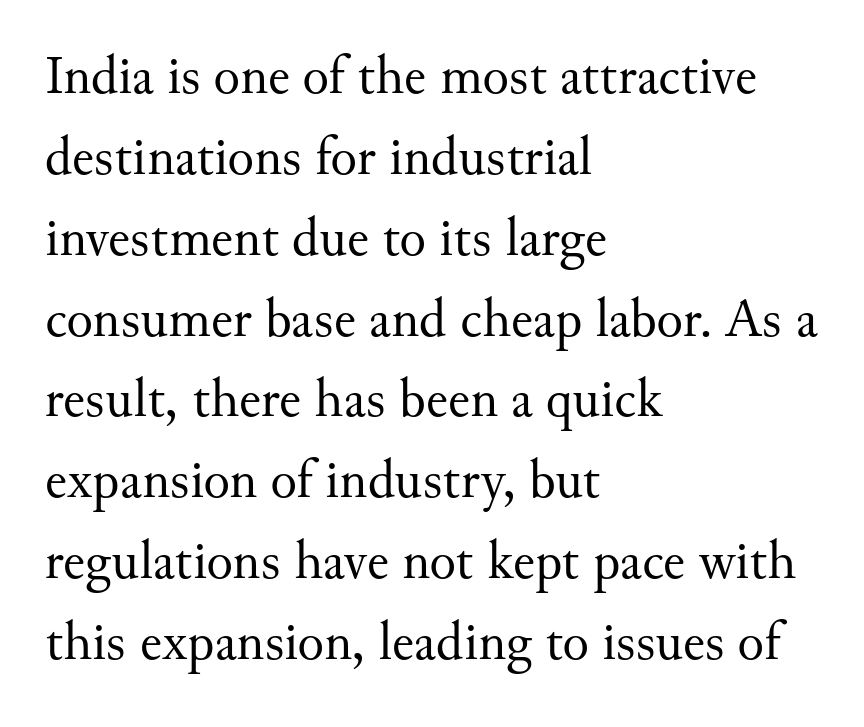
{"serif": "yes", "italic": "no", "bold": "no", "weight": "regular", "width": "normal", "stroke_contrast": "medium", "x_height": "small", "monospaced": "no", "underline": "no", "align": "left", "line_spacing": "normal", "line_spacing_ratio": 1.47, "letter_spacing": "normal", "letter_spacing_em": 0.0, "glyph_px": 55}
